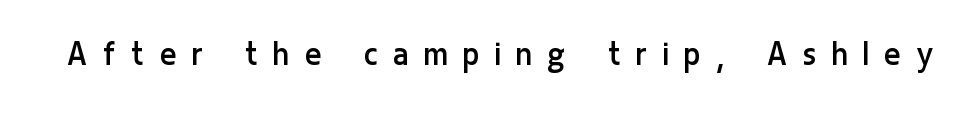
{"serif": "no", "italic": "no", "bold": "no", "weight": "regular", "width": "condensed", "stroke_contrast": "low", "x_height": "medium", "monospaced": "no", "underline": "no", "letter_spacing": "wide", "letter_spacing_em": 0.45, "glyph_px": 37}
